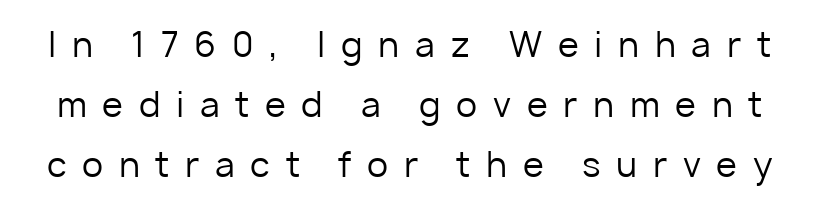
The image shows 34 px regular-weight sans-serif type, upright; set line spacing 1.77x, unusually wide letter spacing (+0.46 em), not underlined; low stroke contrast and a medium x-height.
